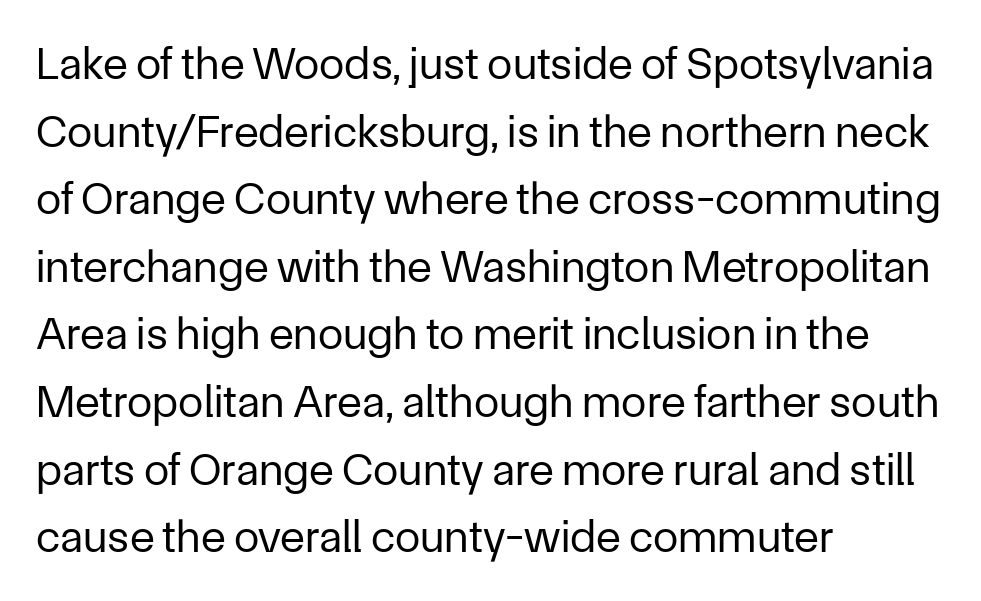
The image shows 46 px regular-weight sans-serif type, upright; set left-aligned, normal line spacing (1.47x), normal letter spacing, not underlined; low stroke contrast and a medium x-height.
